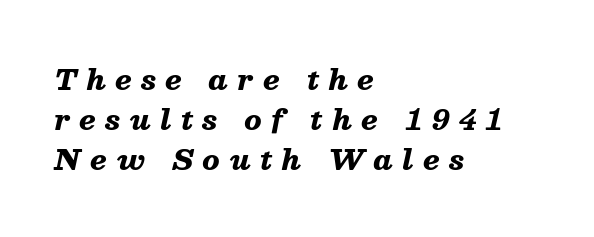
Q: Is the text bold? A: Yes.
Q: Is the text italic (slanted)? A: Yes, it leans right by about 13 degrees.
Q: Is the text underlined? A: No.
Q: How is the paragraph aligned? A: Left-aligned.
Q: Is the spacing between letters normal or unusually wide? A: Unusually wide.
Q: Is the spacing between lines tight, normal or loose? A: Normal.
Q: Width (condensed, normal, or wide)? A: Normal.
Q: Stroke contrast? A: Medium.
Q: x-height? A: Medium.
Q: Monospaced? A: No.
